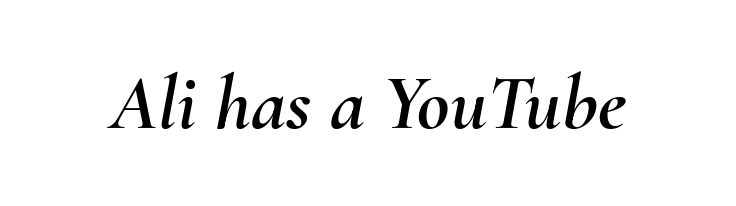
The image shows 79 px text type, italic (leaning right); set normal letter spacing, not underlined; medium stroke contrast and a small x-height.
